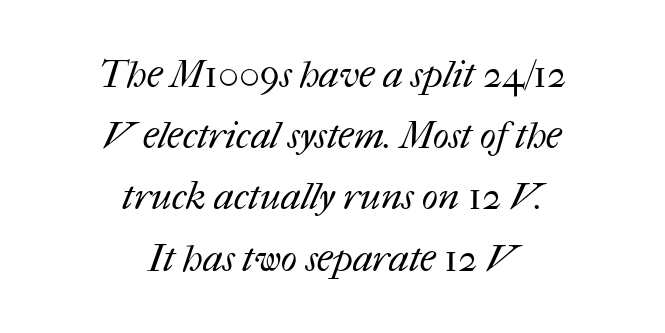
Between one letter and the next there's only the usual sliver of space. Weight: not bold — regular or lighter. Neither beginnings nor endings align; midpoints do. Is this a fixed-width face? No — the glyphs have proportional, varying widths. Compared with typical paragraphs, the rows here are spaced about the same. The gap between lines stays unmarked.
